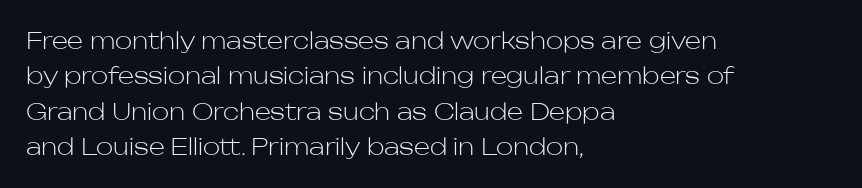
The image shows 23 px text type, upright; set left-aligned, normal line spacing (1.54x), normal letter spacing, not underlined.
